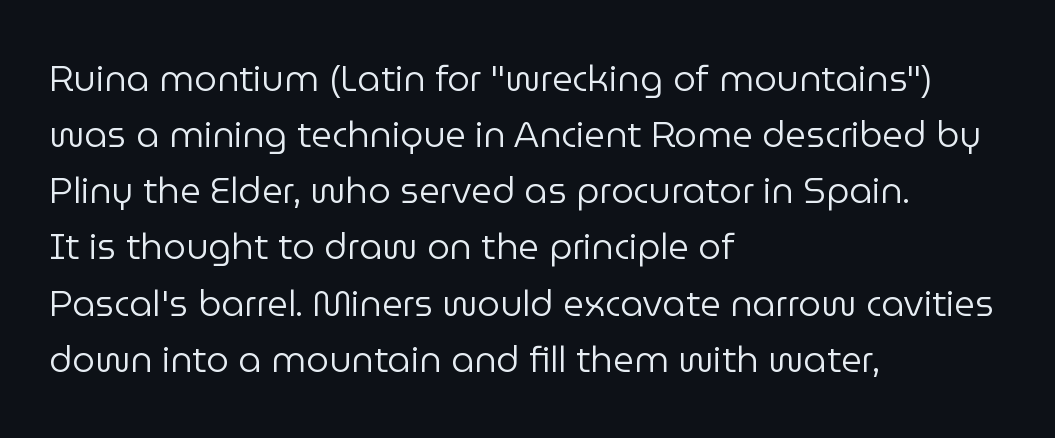
The passage shown is typed in a proportional face where columns would drift. The face used here is a sans, in the tradition of grotesques and geometrics. Each line starts at the same left margin while the right side varies. Ascenders rise straight up at ninety degrees.
